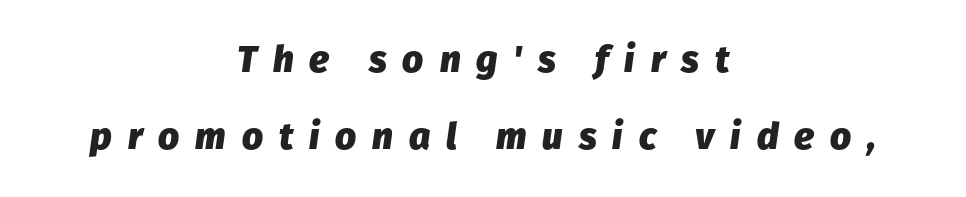
The image shows 37 px heavy type, italic (leaning right); set centered, loose line spacing (2.09x), unusually wide letter spacing (+0.43 em), not underlined; low stroke contrast and a medium x-height.
